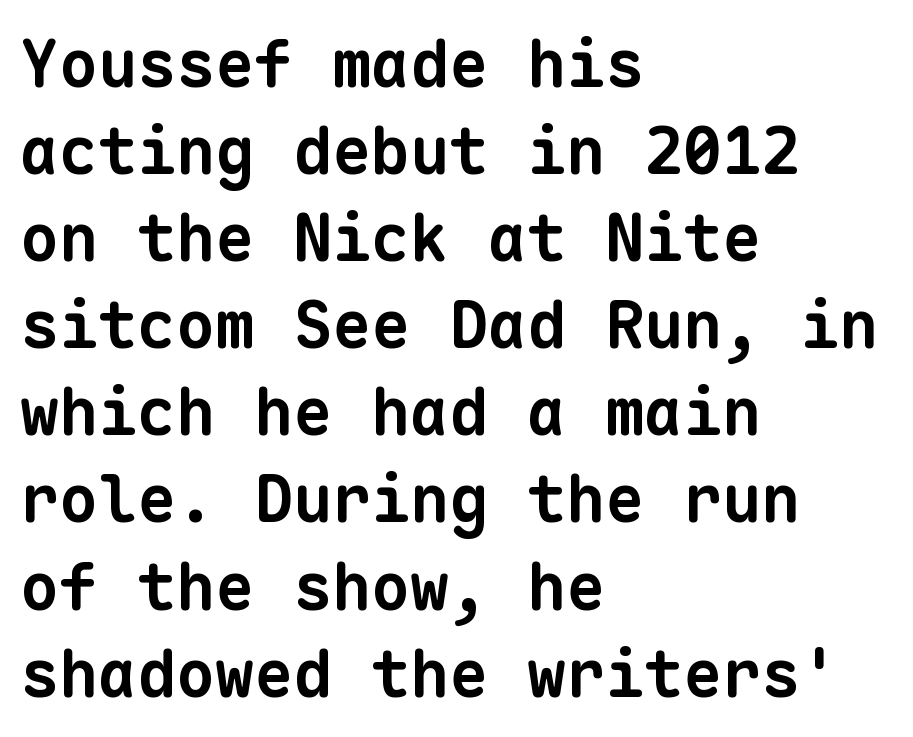
Students, this is bold: see how much ink each stroke carries. A typesetter would call this monospace, since all characters share one set width. The rendering anchors every line to the left-hand side. Students, observe: this is what conventionally led text looks like. A typesetter would call this zero additional tracking.
